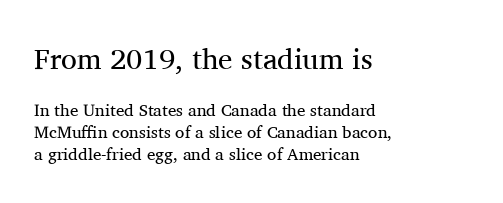
{"serif": "yes", "italic": "no", "bold": "no", "weight": "regular", "width": "normal", "stroke_contrast": "medium", "x_height": "medium", "monospaced": "no", "underline": "no", "align": "left", "line_spacing": "normal", "line_spacing_ratio": 1.3, "letter_spacing": "normal", "letter_spacing_em": 0.0, "larger_block": "first", "size_ratio": 1.71, "glyph_px": 29}
